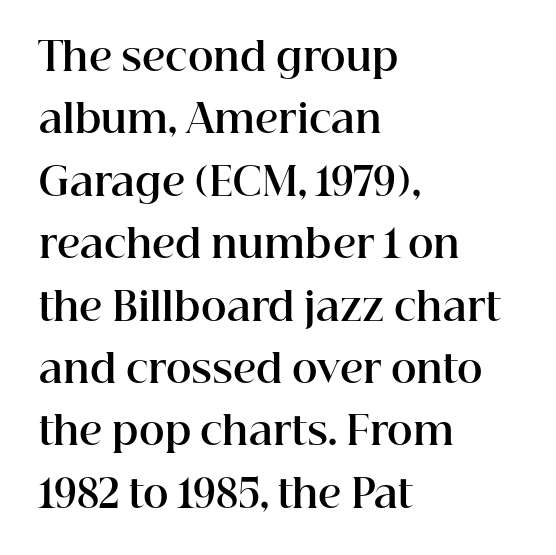
Q: Is the text bold? A: Yes.
Q: Is the text italic (slanted)? A: No, it is upright.
Q: Is the typeface a serif or a sans-serif typeface? A: Serif.
Q: Is the text underlined? A: No.
Q: How is the paragraph aligned? A: Left-aligned.
Q: Is the spacing between letters normal or unusually wide? A: Normal.
Q: Is the spacing between lines tight, normal or loose? A: Normal.
Q: Width (condensed, normal, or wide)? A: Normal.
Q: Stroke contrast? A: High.
Q: x-height? A: Medium.
Q: Monospaced? A: No.
